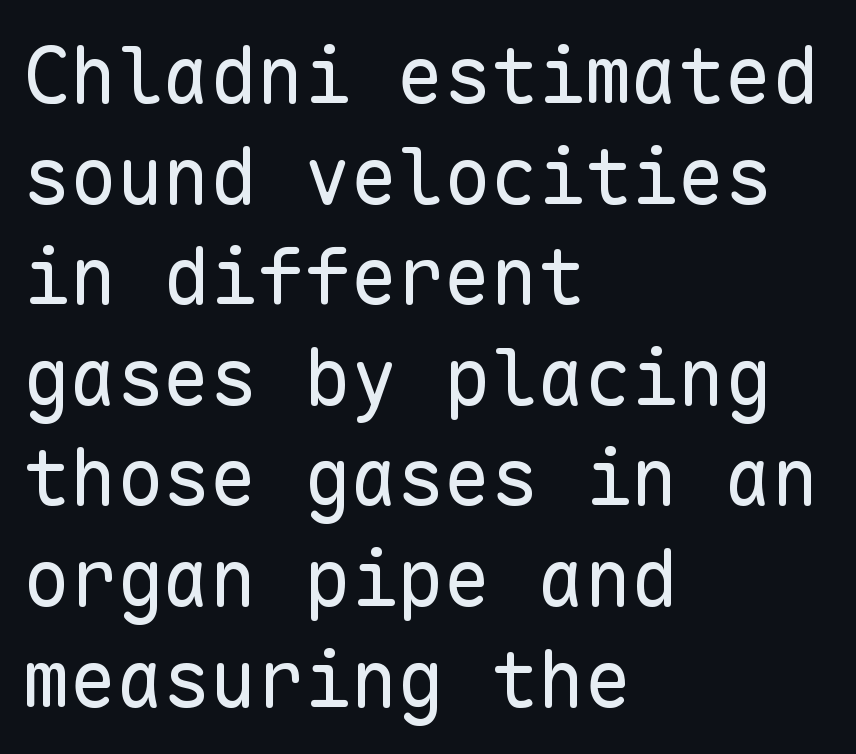
The image shows 78 px regular-weight sans-serif type, upright, monospaced; set left-aligned, normal line spacing (1.29x), normal letter spacing, not underlined; low stroke contrast and a medium x-height.
